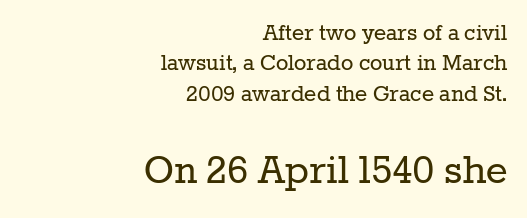
Letter spacing: default. Which margin do the lines hug? The right one — the left edge is uneven. This sample uses an upright cut, with every glyph sitting square on the baseline. The typeface chosen for these lines features serifs. Beneath every word, the page is bare.
